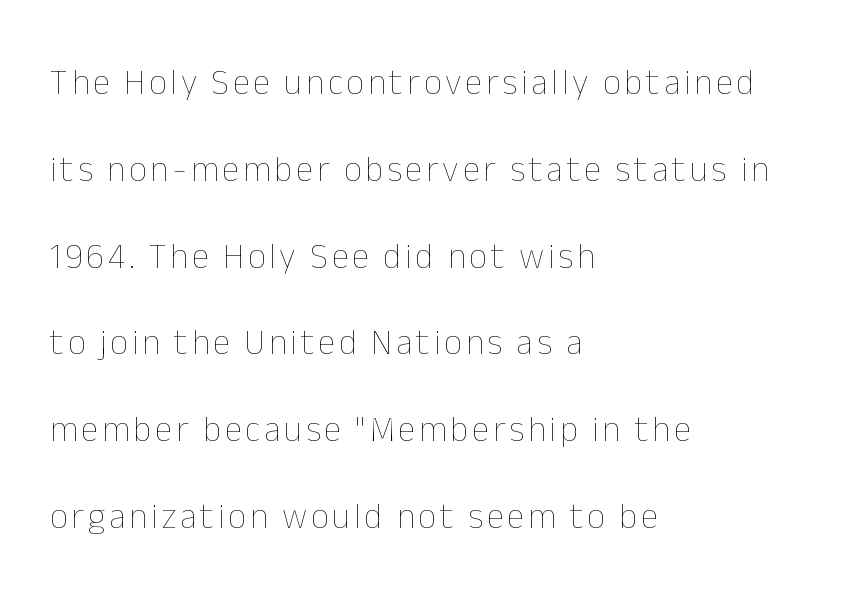
{"italic": "no", "bold": "no", "weight": "thin", "width": "normal", "stroke_contrast": "low", "x_height": "medium", "monospaced": "no", "underline": "no", "align": "left", "line_spacing": "loose", "line_spacing_ratio": 2.48, "glyph_px": 35}
